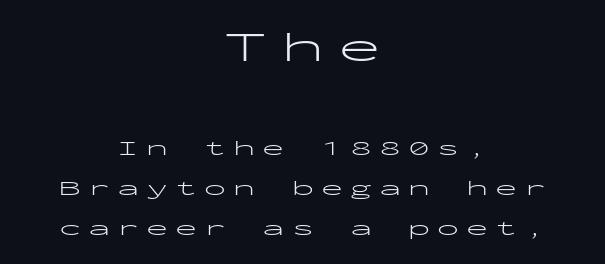
Inter-character spacing is expanded well beyond the font's built-in metrics. These lines are rendered in a fixed-pitch font. You can tell it's not italic because the verticals are truly vertical. In this sample the first text group is rendered at the bigger scale. The glyphs are unaccompanied by any horizontal stroke below them. This sample is center-justified, so both line endings float freely.
